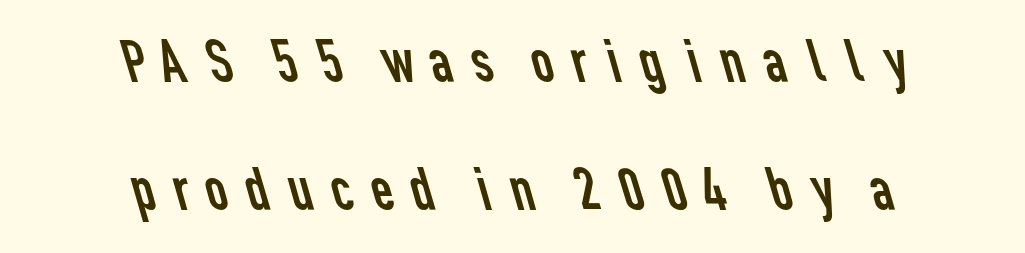
Q: Is the text bold? A: No.
Q: Is the typeface a serif or a sans-serif typeface? A: Sans-serif.
Q: Is the text underlined? A: No.
Q: How is the paragraph aligned? A: Centered.
Q: Is the spacing between letters normal or unusually wide? A: Unusually wide.
Q: Is the spacing between lines tight, normal or loose? A: Loose.
Q: Width (condensed, normal, or wide)? A: Normal.
Q: Stroke contrast? A: Low.
Q: x-height? A: Medium.
Q: Monospaced? A: No.
